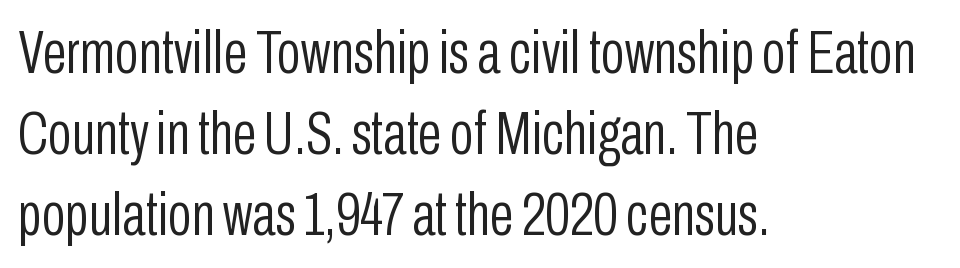
{"serif": "no", "italic": "no", "bold": "no", "weight": "light", "width": "condensed", "stroke_contrast": "low", "x_height": "medium", "monospaced": "no", "underline": "no", "align": "left", "line_spacing": "normal", "line_spacing_ratio": 1.31, "letter_spacing": "normal", "letter_spacing_em": 0.0, "glyph_px": 62}
